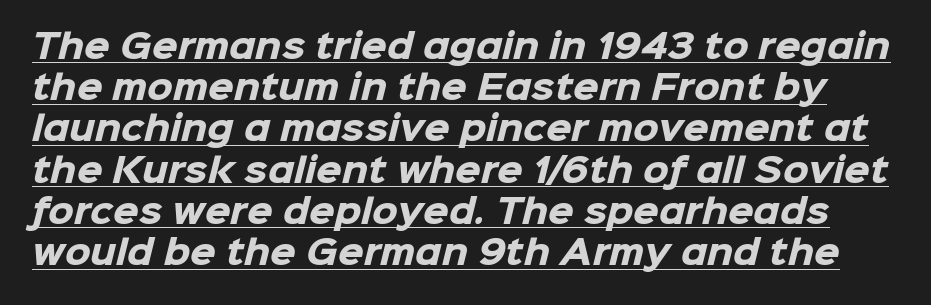
Q: Is the text bold? A: Yes.
Q: Is the typeface a serif or a sans-serif typeface? A: Sans-serif.
Q: Is the text underlined? A: Yes.
Q: Is the spacing between letters normal or unusually wide? A: Normal.
Q: Is the spacing between lines tight, normal or loose? A: Normal.
Q: Width (condensed, normal, or wide)? A: Normal.
Q: Stroke contrast? A: Low.
Q: x-height? A: Medium.
Q: Monospaced? A: No.
